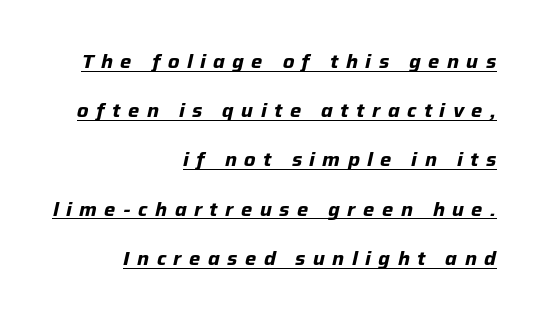
Q: Is the text bold? A: Yes.
Q: Is the text italic (slanted)? A: Yes, it leans right by about 12 degrees.
Q: Is the text underlined? A: Yes.
Q: How is the paragraph aligned? A: Right-aligned.
Q: Is the spacing between letters normal or unusually wide? A: Unusually wide.
Q: Is the spacing between lines tight, normal or loose? A: Loose.
